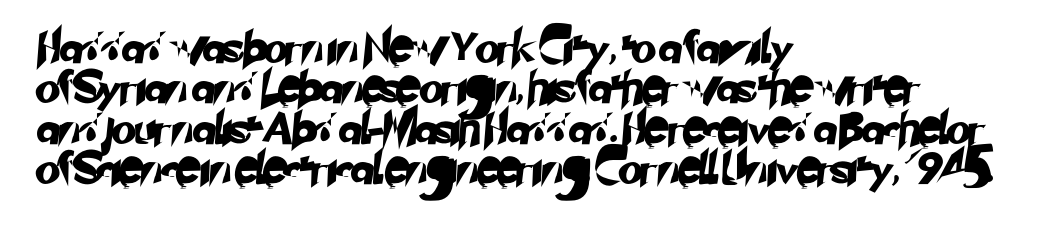
{"serif": "no", "width": "normal", "stroke_contrast": "low", "x_height": "small", "monospaced": "no", "underline": "no", "align": "left", "line_spacing": "normal", "line_spacing_ratio": 1.26, "letter_spacing": "normal", "letter_spacing_em": 0.0, "glyph_px": 32}
